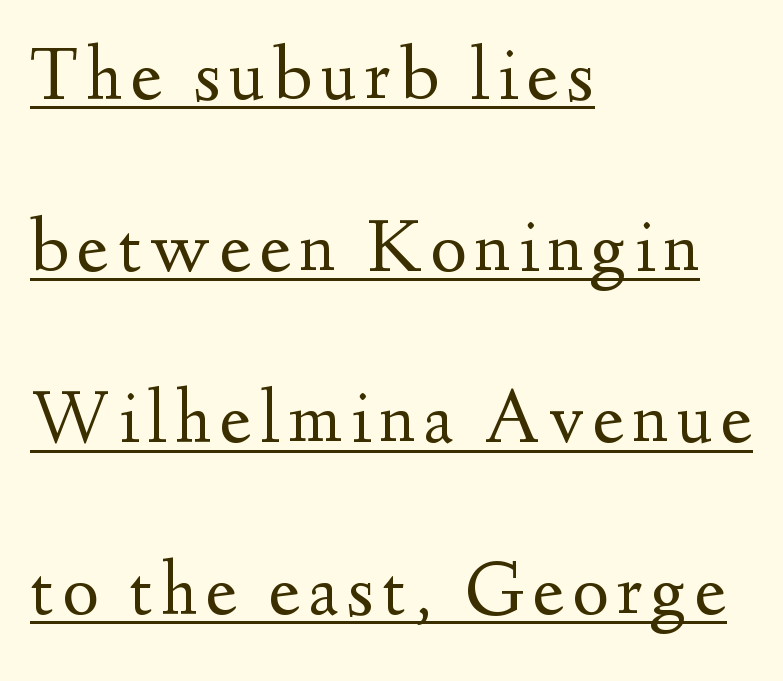
{"serif": "yes", "italic": "no", "bold": "no", "weight": "regular", "width": "normal", "stroke_contrast": "medium", "x_height": "small", "monospaced": "no", "underline": "yes", "align": "left", "line_spacing": "loose", "line_spacing_ratio": 2.23, "glyph_px": 77}
